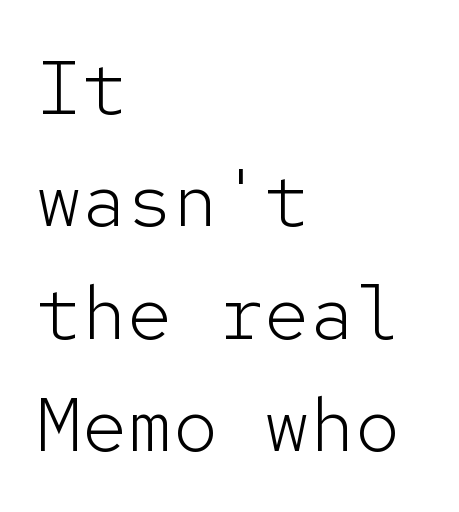
{"serif": "no", "italic": "no", "bold": "no", "weight": "light", "width": "normal", "stroke_contrast": "low", "x_height": "medium", "monospaced": "yes", "underline": "no", "align": "left", "line_spacing": "normal", "line_spacing_ratio": 1.48, "letter_spacing": "normal", "letter_spacing_em": 0.0, "glyph_px": 76}
